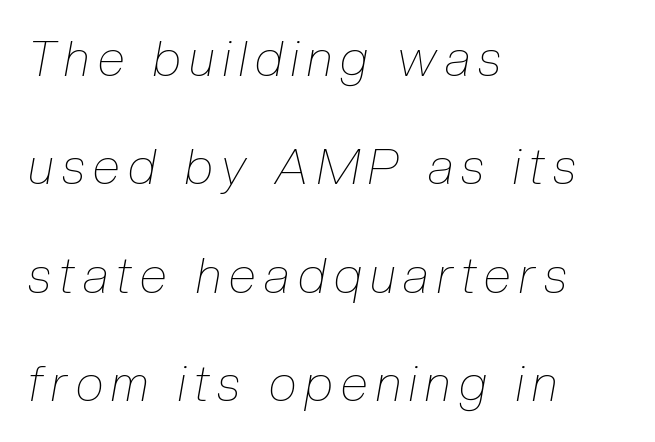
These lines stand farther apart than default settings would place them. Counters stay open thanks to moderate or lighter strokes. Compared with ordinary roman type, these characters are visibly tilted. The typesetter chose a ragged-right arrangement here. The foot of each line stays bare and open. Proportional: the letters do not fall into vertical columns.
